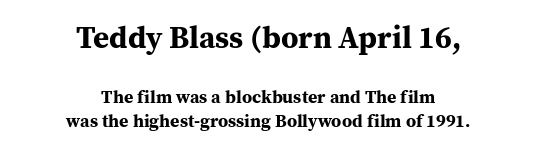
Q: Is the text bold? A: Yes.
Q: Is the text italic (slanted)? A: No, it is upright.
Q: Is the typeface a serif or a sans-serif typeface? A: Serif.
Q: Is the text underlined? A: No.
Q: How is the paragraph aligned? A: Centered.
Q: Is the spacing between letters normal or unusually wide? A: Normal.
Q: Is the spacing between lines tight, normal or loose? A: Normal.
Q: Which block of text is set in a larger size, the first (top) or the second (bottom)? A: The first (top) one.
Q: Width (condensed, normal, or wide)? A: Normal.
Q: Stroke contrast? A: Medium.
Q: x-height? A: Medium.
Q: Monospaced? A: No.
